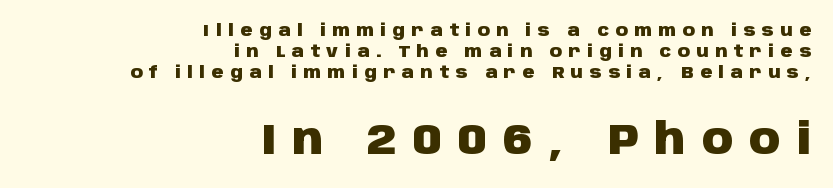
The tracking jumps out immediately: characters are airy and widely separated. The gap between lines stays unmarked. The rag falls on the left side of this text block. The passage shown is typed in a proportional face where columns would drift. Unlike italic type, these characters show no tilt at all.
